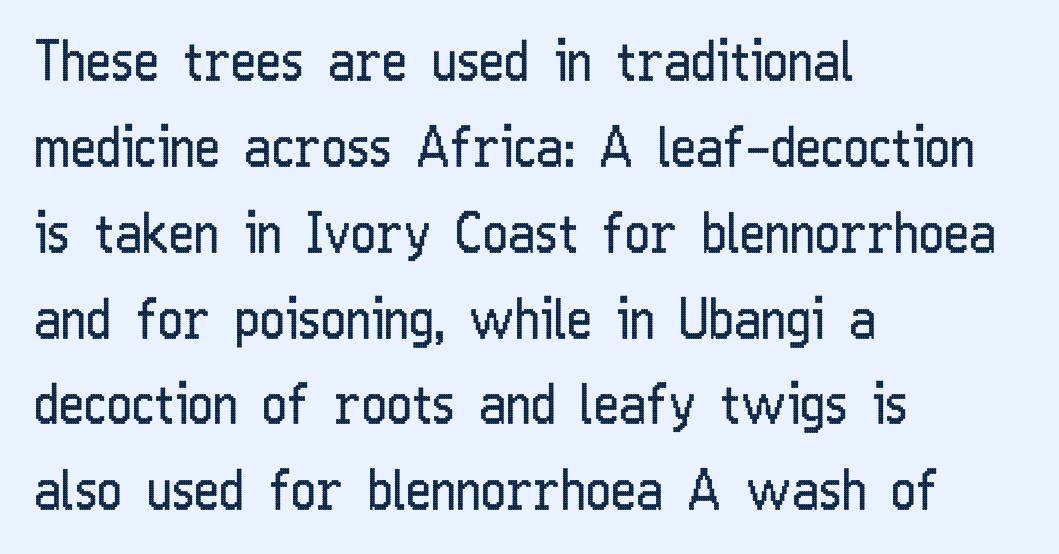
The image shows 54 px regular-weight, condensed sans-serif type, upright; set left-aligned, normal line spacing (1.59x), normal letter spacing, not underlined; low stroke contrast and a medium x-height.
